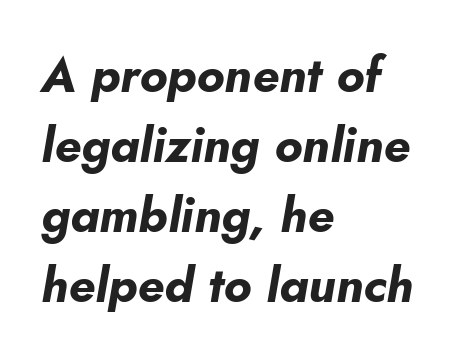
The image shows 49 px bold type, italic (leaning right); set left-aligned, normal line spacing (1.43x), normal letter spacing, not underlined; low stroke contrast and a small x-height.
